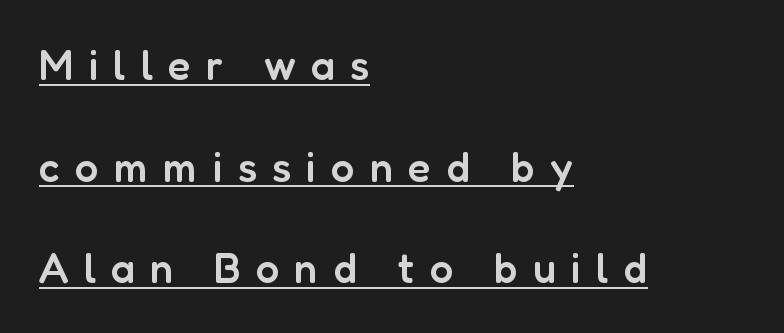
{"serif": "no", "italic": "no", "bold": "semi", "weight": "semibold", "width": "normal", "stroke_contrast": "low", "x_height": "medium", "monospaced": "no", "underline": "yes", "align": "left", "line_spacing": "loose", "line_spacing_ratio": 2.42, "letter_spacing": "wide", "letter_spacing_em": 0.36, "glyph_px": 42}
